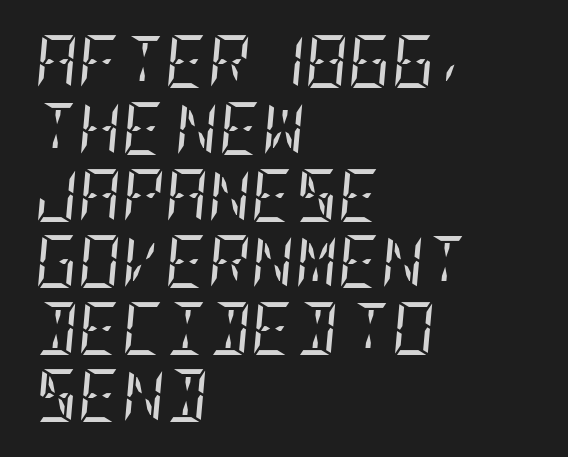
{"serif": "yes", "italic": "yes", "lean": "right", "slant_degrees": 5, "bold": "no", "weight": "regular", "width": "condensed", "stroke_contrast": "low", "x_height": "large", "underline": "no", "align": "left", "line_spacing": "normal", "line_spacing_ratio": 1.26, "letter_spacing": "normal", "letter_spacing_em": 0.0, "glyph_px": 53}
